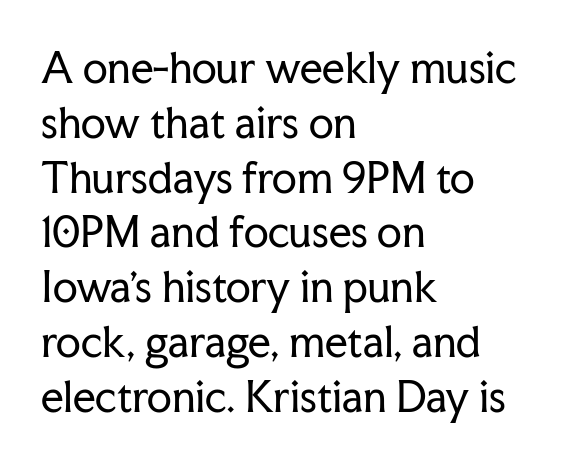
Varying glyph widths throughout — classic text-font behaviour. The weight tops out at a normal text grade. A classic flush-left, rag-right setting is used for this passage. Letterform terminals end in serifs throughout the passage. This is the regular roman posture of the typeface. Regarding leading, the lines here are spaced in the standard way.
